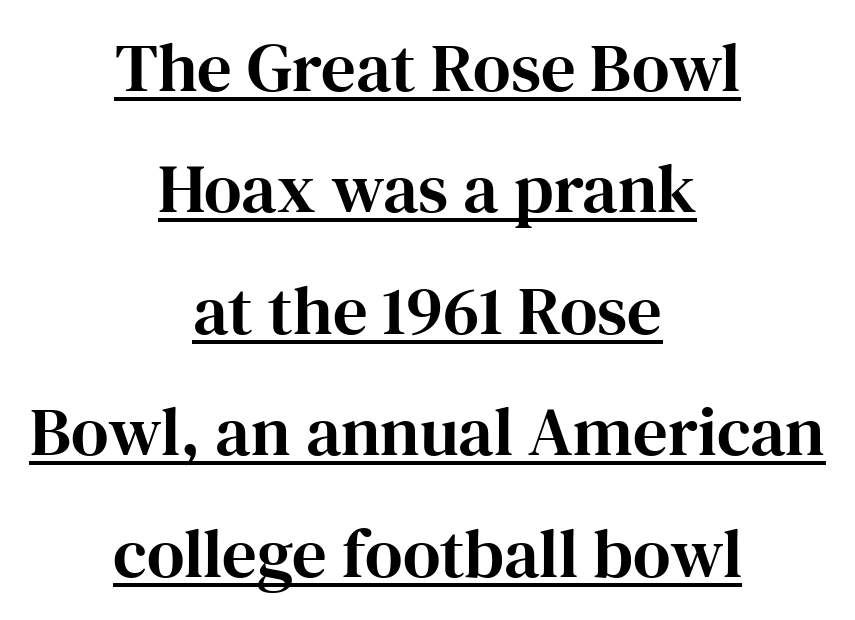
{"serif": "yes", "italic": "no", "width": "normal", "stroke_contrast": "high", "x_height": "medium", "monospaced": "no", "underline": "yes", "align": "center", "line_spacing_ratio": 1.76, "letter_spacing": "normal", "letter_spacing_em": 0.0, "glyph_px": 69}
